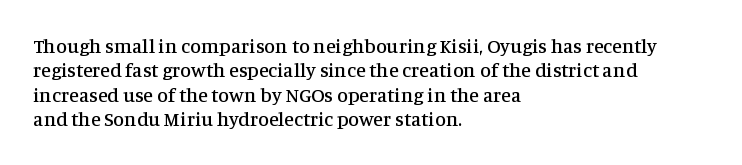
Q: Is the text italic (slanted)? A: No, it is upright.
Q: Is the text underlined? A: No.
Q: How is the paragraph aligned? A: Left-aligned.
Q: Is the spacing between letters normal or unusually wide? A: Normal.
